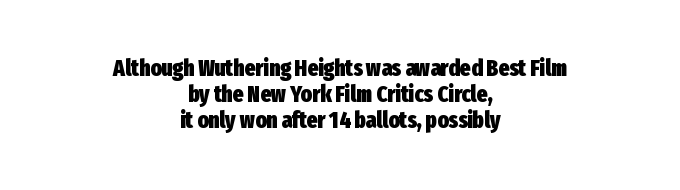
Weight check: bold — yes, fully. The block of text is dense from top to bottom, with scant space between rows. Does the lettering tilt? It doesn't — this is upright. Students, note that the glyphs here touch the page at normal intervals. One-word summary of the alignment: center. A clean baseline with only descenders dipping below it.
